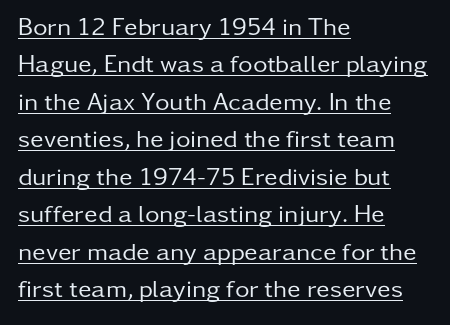
The image shows 25 px text type, upright; set left-aligned, normal line spacing (1.5x), normal letter spacing, underlined.
